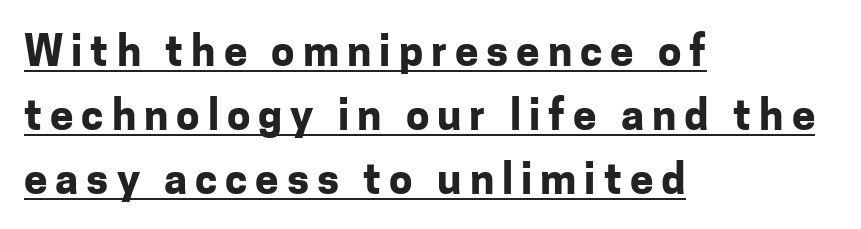
The image shows 42 px bold sans-serif type, upright; set left-aligned, normal line spacing (1.52x), underlined; low stroke contrast and a medium x-height.
